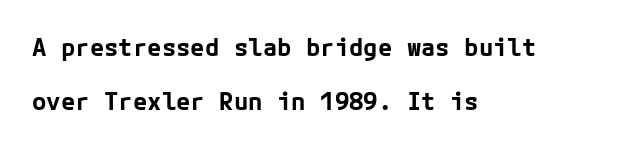
The image shows 24 px bold type, upright; set left-aligned, loose line spacing (2.26x), normal letter spacing, not underlined.
